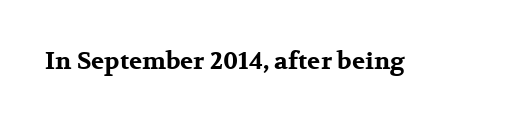
{"italic": "no", "bold": "yes", "underline": "no", "letter_spacing": "normal", "letter_spacing_em": 0.0, "glyph_px": 24}
